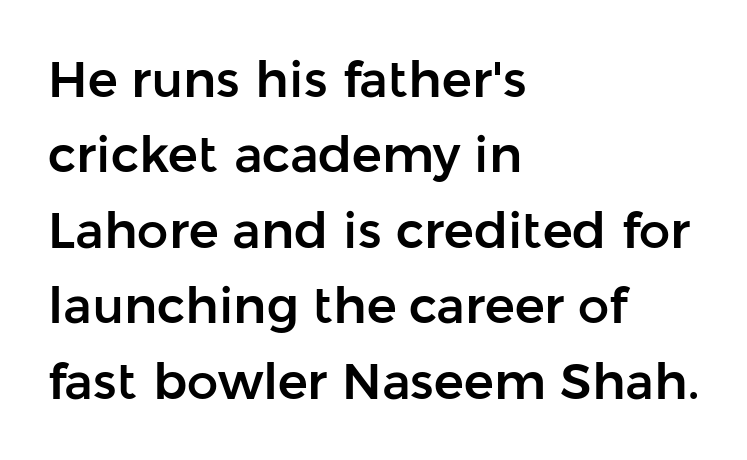
A typesetter would call this zero additional tracking. Honestly, there is no underline to notice here at all. You can tell from the bare stems that sans-serif type was used. The letters advance in unequal steps, a hallmark of proportional type. These lines are set flush left with a ragged right edge. Ordinary non-slanted type is in use.
